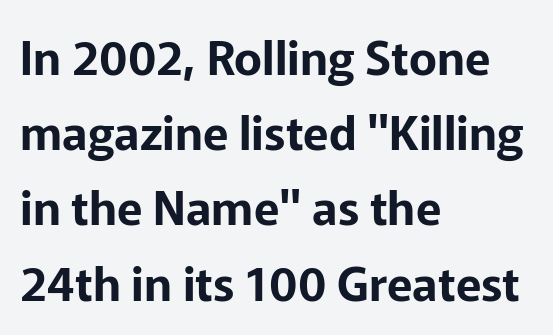
{"serif": "no", "italic": "no", "width": "normal", "stroke_contrast": "low", "x_height": "medium", "monospaced": "no", "underline": "no", "align": "left", "line_spacing": "normal", "line_spacing_ratio": 1.6, "letter_spacing": "normal", "letter_spacing_em": 0.0, "glyph_px": 47}
